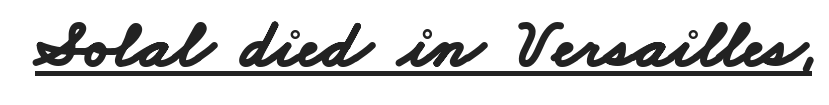
{"serif": "no", "bold": "yes", "weight": "bold", "width": "wide", "stroke_contrast": "low", "x_height": "small", "monospaced": "no", "underline": "yes", "letter_spacing": "normal", "letter_spacing_em": 0.0, "glyph_px": 68}
